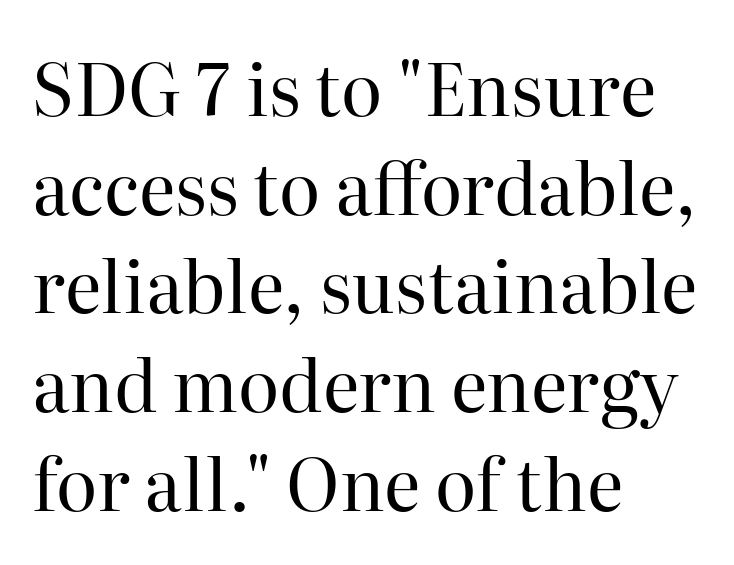
Old-style or modern, the face here clearly has serifs. When letters stand straight like this, we call the style roman or upright. A normal amount of white space separates one row of letters from the next. A classic flush-left, rag-right setting is used for this passage. Ink coverage per letter is moderate at most. The space directly below the letters is spotless.
